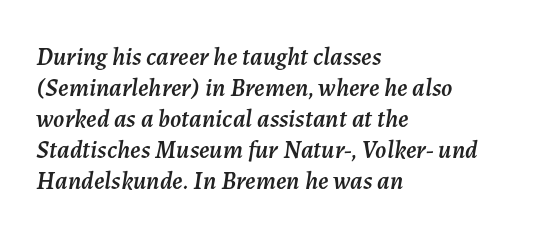
The image shows 25 px text type, italic (leaning right); set left-aligned, line spacing 1.24x, normal letter spacing, not underlined.
